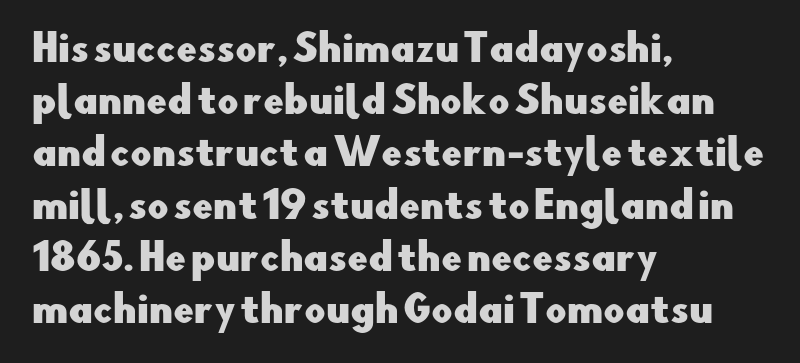
{"serif": "no", "italic": "no", "width": "normal", "stroke_contrast": "low", "x_height": "small", "monospaced": "no", "underline": "no", "align": "left", "line_spacing": "normal", "line_spacing_ratio": 1.41, "letter_spacing": "normal", "letter_spacing_em": 0.0, "glyph_px": 37}
